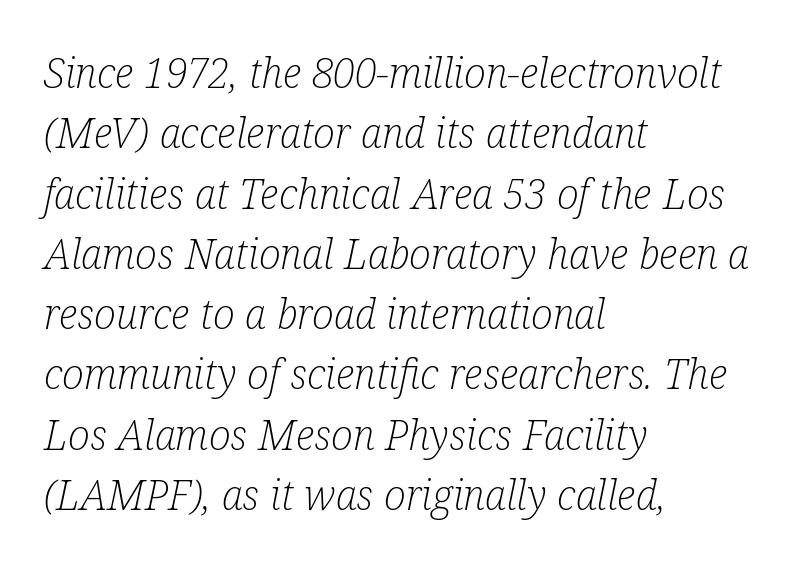
The image shows 41 px light, condensed serif type, italic (leaning right); set left-aligned, normal line spacing (1.47x), normal letter spacing, not underlined; low stroke contrast and a medium x-height.
